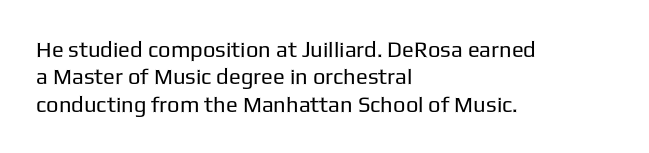
Rendered with straight, roman letterforms. Weight: not bold — regular or lighter. Words appear dense and cohesive because spacing is normal. Horizontal alignment here is leftward, the default for most running prose. A clean baseline with only descenders dipping below it.
